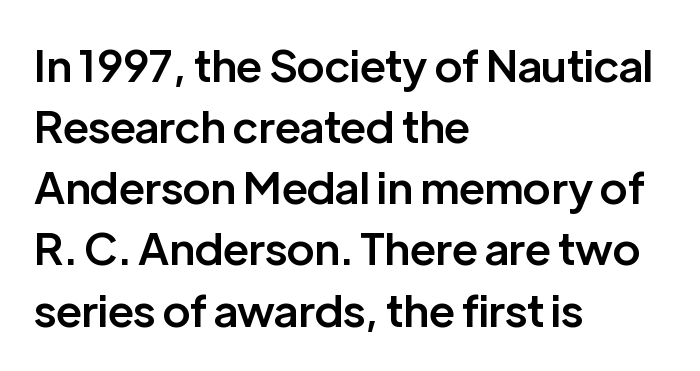
{"serif": "no", "italic": "no", "bold": "semi", "weight": "semibold", "width": "normal", "stroke_contrast": "low", "x_height": "medium", "monospaced": "no", "underline": "no", "align": "left", "line_spacing": "normal", "line_spacing_ratio": 1.39, "letter_spacing": "normal", "letter_spacing_em": 0.0, "glyph_px": 44}
